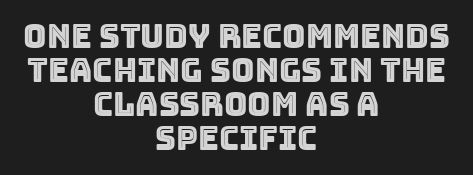
Rendered with straight, roman letterforms. Is there much room between lines? No — they nearly touch. In terms of letterspacing, this is plain default setting. The foot of each line stays bare and open.
